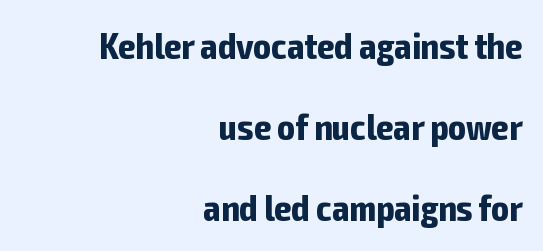
{"serif": "no", "italic": "no", "bold": "yes", "weight": "bold", "width": "condensed", "stroke_contrast": "low", "x_height": "medium", "monospaced": "no", "underline": "no", "align": "right", "line_spacing": "loose", "line_spacing_ratio": 2.19, "letter_spacing": "normal", "letter_spacing_em": 0.0, "glyph_px": 37}
